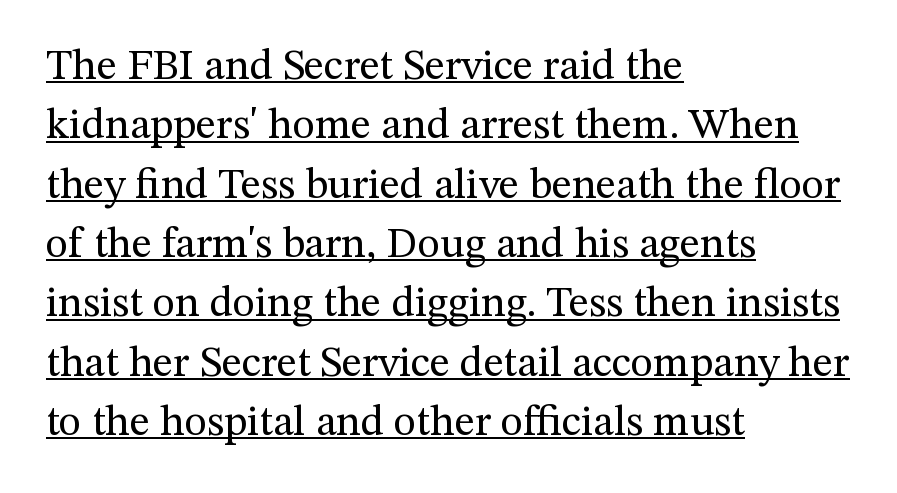
{"serif": "yes", "italic": "no", "bold": "no", "weight": "regular", "width": "normal", "stroke_contrast": "medium", "x_height": "medium", "monospaced": "no", "underline": "yes", "align": "left", "line_spacing": "normal", "line_spacing_ratio": 1.38, "letter_spacing": "normal", "letter_spacing_em": 0.0, "glyph_px": 43}
